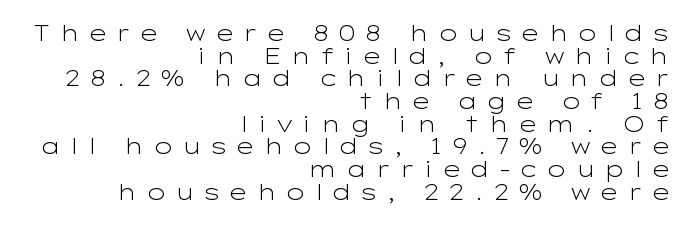
The image shows 22 px text type, upright; set right-aligned, tight line spacing (1.03x), unusually wide letter spacing (+0.36 em), not underlined.
